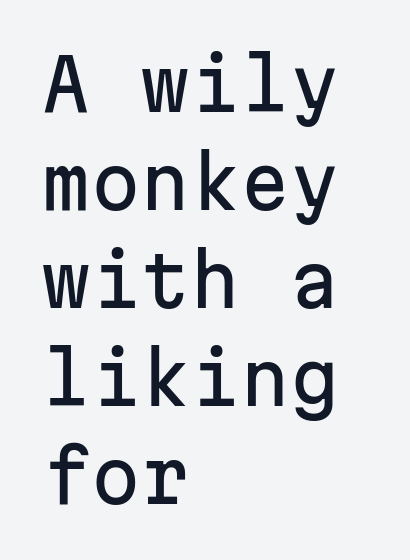
{"serif": "no", "italic": "no", "width": "normal", "stroke_contrast": "low", "x_height": "medium", "monospaced": "yes", "underline": "no", "align": "left", "line_spacing": "normal", "line_spacing_ratio": 1.38, "letter_spacing": "normal", "letter_spacing_em": 0.0, "glyph_px": 71}
